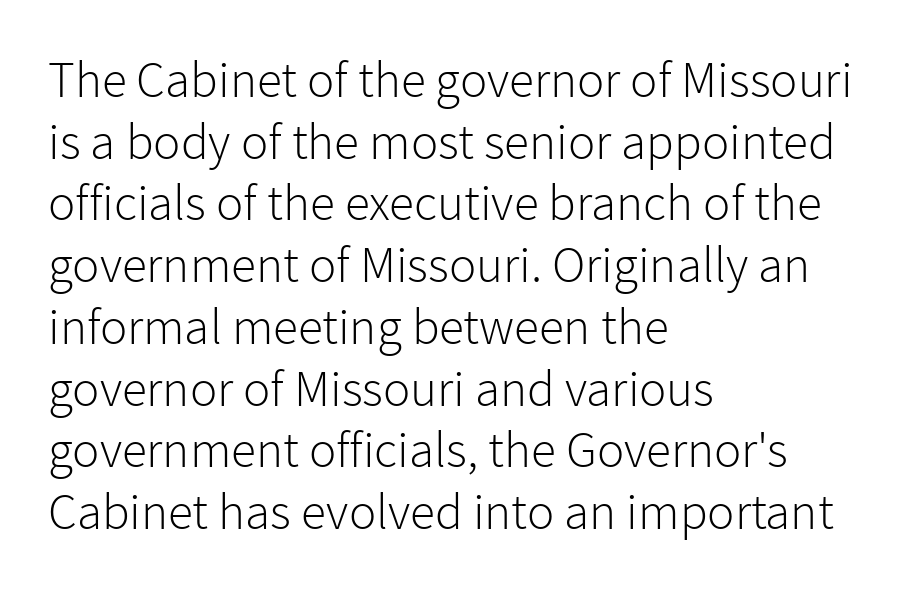
{"serif": "no", "italic": "no", "bold": "no", "weight": "light", "width": "normal", "stroke_contrast": "low", "x_height": "medium", "monospaced": "no", "underline": "no", "align": "left", "line_spacing_ratio": 1.21, "letter_spacing": "normal", "letter_spacing_em": 0.0, "glyph_px": 51}
